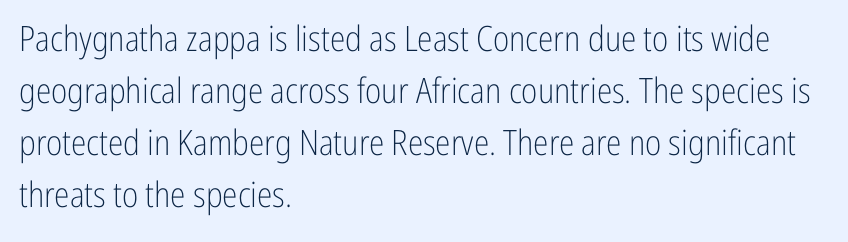
The image shows 35 px light, condensed sans-serif type, upright; set left-aligned, normal line spacing (1.49x), normal letter spacing, not underlined; low stroke contrast and a medium x-height.
